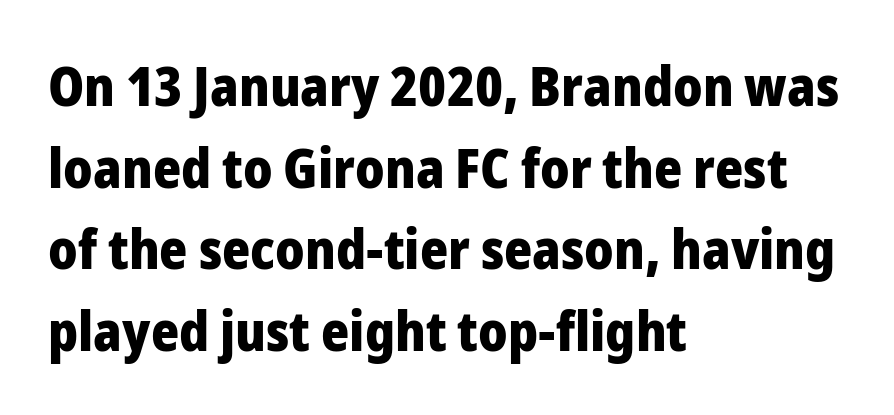
{"serif": "no", "italic": "no", "bold": "yes", "weight": "heavy", "width": "normal", "stroke_contrast": "low", "x_height": "medium", "monospaced": "no", "underline": "no", "align": "left", "line_spacing": "normal", "line_spacing_ratio": 1.51, "letter_spacing": "normal", "letter_spacing_em": 0.0, "glyph_px": 54}
